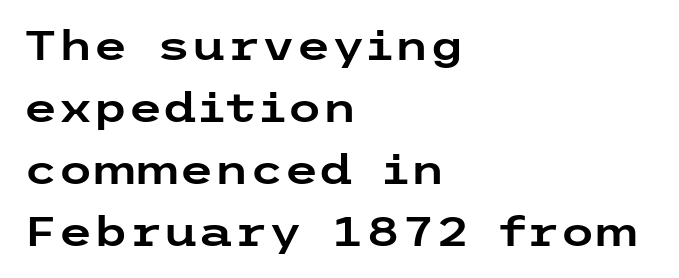
{"serif": "no", "italic": "no", "width": "wide", "stroke_contrast": "low", "x_height": "medium", "underline": "no", "align": "left", "line_spacing": "normal", "line_spacing_ratio": 1.55, "letter_spacing": "normal", "letter_spacing_em": 0.0, "glyph_px": 40}
